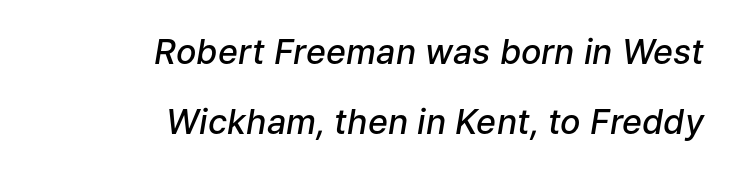
The image shows 34 px semibold type, italic (leaning right); set right-aligned, loose line spacing (2.06x), normal letter spacing, not underlined; low stroke contrast and a medium x-height.
